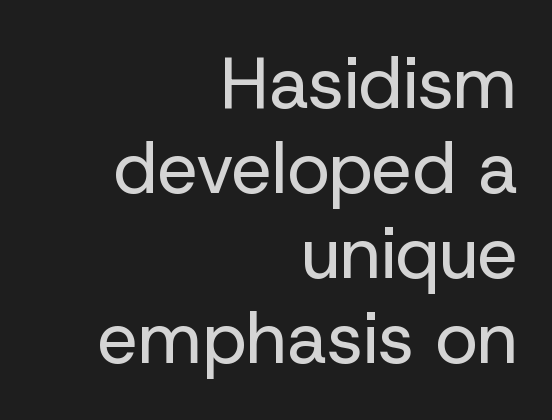
The letters look calm and open, with moderate or lighter stems. No italicization has been applied; the sample stays upright. Observe the ordinary spacing: letters are neighbours, not strangers. The passage shown is typeset with a sans-serif family.
